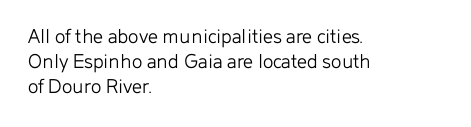
The image shows 22 px text type, upright; set left-aligned, tight line spacing (1.14x), normal letter spacing, not underlined.
